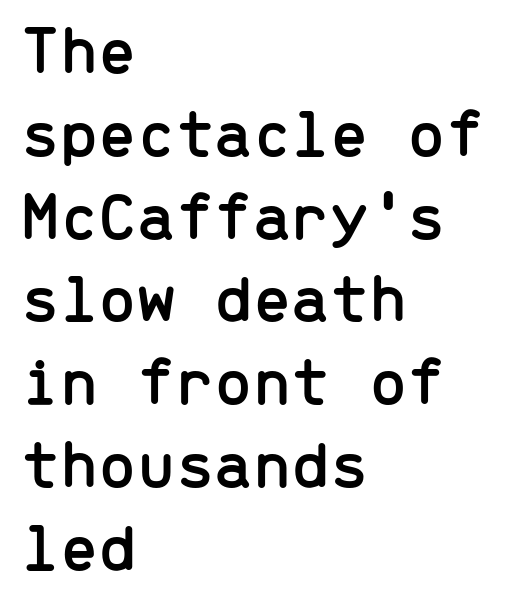
Default kerning and tracking; the words read as compact shapes. The rag falls on the right side of this text block. Here the designer chose a console-style face with uniform glyph widths. These lines are composed in type without serifs. When letters stand straight like this, we call the style roman or upright.
